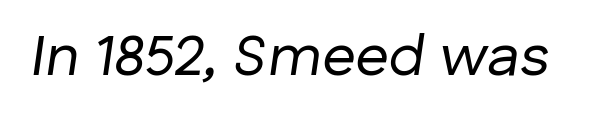
{"italic": "yes", "lean": "right", "slant_degrees": 8, "bold": "no", "weight": "regular", "width": "normal", "stroke_contrast": "low", "x_height": "medium", "monospaced": "no", "underline": "no", "letter_spacing": "normal", "letter_spacing_em": 0.0, "glyph_px": 59}
